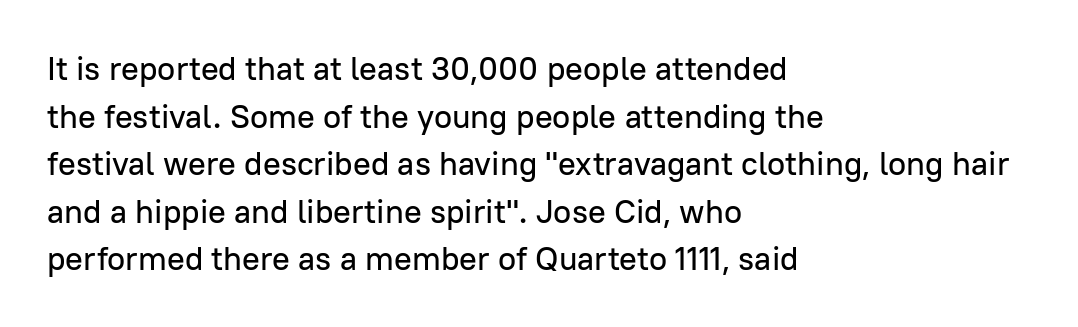
{"serif": "no", "italic": "no", "width": "normal", "stroke_contrast": "low", "x_height": "medium", "monospaced": "no", "underline": "no", "align": "left", "line_spacing": "normal", "line_spacing_ratio": 1.44, "letter_spacing": "normal", "letter_spacing_em": 0.0, "glyph_px": 33}
